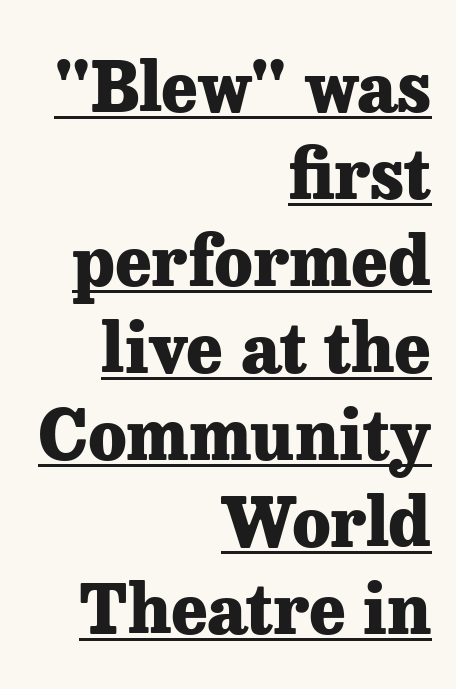
Each word holds together tightly as a unit, with standard inter-letter gaps. Typographically, this falls in the serif category. The axis of the letterforms is exactly vertical. The passage shown is typed in a proportional face where columns would drift. You'd pick this weight for a headline — it's a proper bold. In CSS terms this would be text-align: right.
